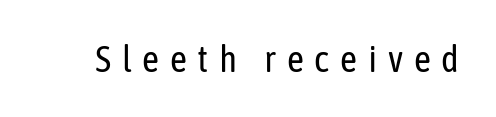
{"serif": "no", "italic": "no", "bold": "no", "weight": "regular", "width": "condensed", "stroke_contrast": "low", "x_height": "medium", "monospaced": "no", "underline": "no", "letter_spacing": "wide", "letter_spacing_em": 0.29, "glyph_px": 37}
